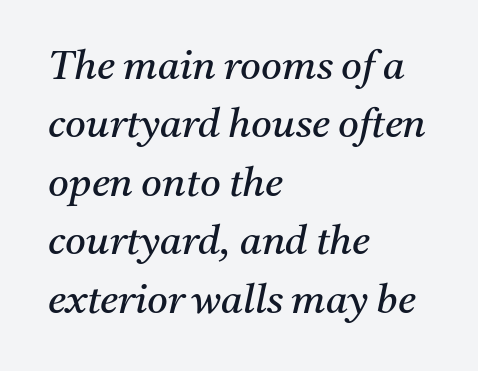
Q: Is the text bold? A: No.
Q: Is the text italic (slanted)? A: Yes, it leans right by about 11 degrees.
Q: Is the typeface a serif or a sans-serif typeface? A: Serif.
Q: Is the text underlined? A: No.
Q: How is the paragraph aligned? A: Left-aligned.
Q: Is the spacing between letters normal or unusually wide? A: Normal.
Q: Is the spacing between lines tight, normal or loose? A: Normal.
Q: Width (condensed, normal, or wide)? A: Normal.
Q: Stroke contrast? A: Medium.
Q: x-height? A: Medium.
Q: Monospaced? A: No.
